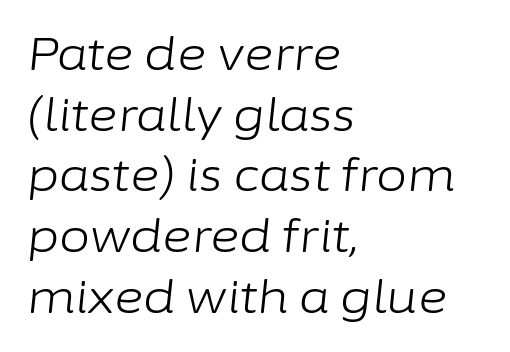
Q: Is the text bold? A: No.
Q: Is the text italic (slanted)? A: Yes, it leans right by about 6 degrees.
Q: Is the text underlined? A: No.
Q: How is the paragraph aligned? A: Left-aligned.
Q: Is the spacing between letters normal or unusually wide? A: Normal.
Q: Is the spacing between lines tight, normal or loose? A: Normal.
Q: Width (condensed, normal, or wide)? A: Normal.
Q: Stroke contrast? A: Low.
Q: x-height? A: Medium.
Q: Monospaced? A: No.
